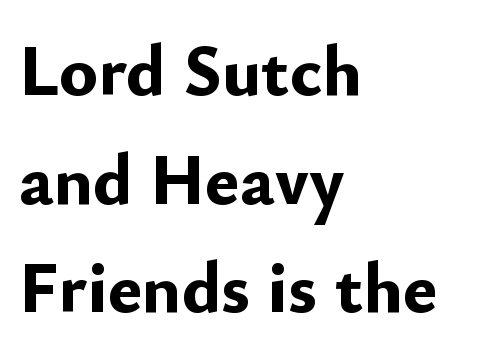
Characters follow at the spacing the type designer built in. Honestly, the row spacing looks completely unremarkable. The space directly below the letters is spotless. A typesetter would call this proportional, since set widths differ per character.
